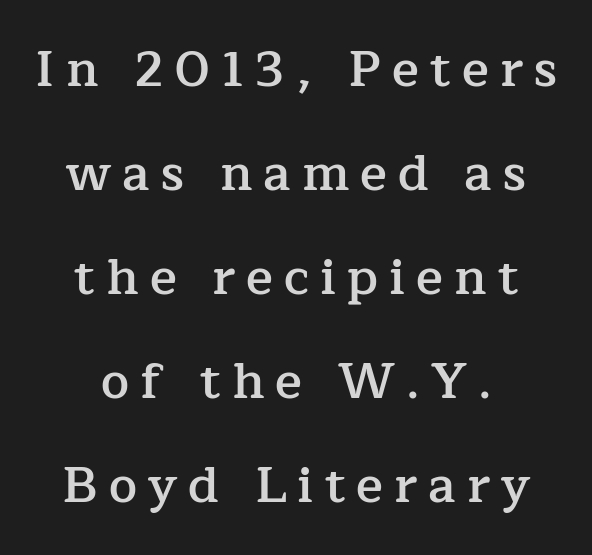
The letterforms stand isolated, each surrounded by extra space. Ordinary non-slanted type is in use. Spacing verdict: proportional, widths tailored to each character. In terms of weight, the rendering is demibold, just under bold. Plain, unruled lines of type. How would I describe the line gaps? Wide and relaxed.
